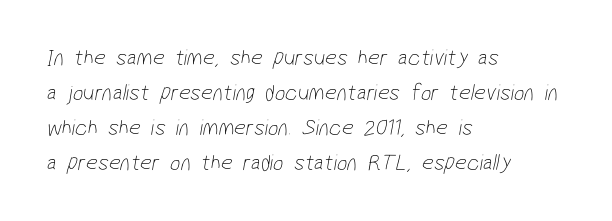
Q: Is the text bold? A: No.
Q: Is the text underlined? A: No.
Q: How is the paragraph aligned? A: Left-aligned.
Q: Is the spacing between letters normal or unusually wide? A: Normal.
Q: Is the spacing between lines tight, normal or loose? A: Normal.
